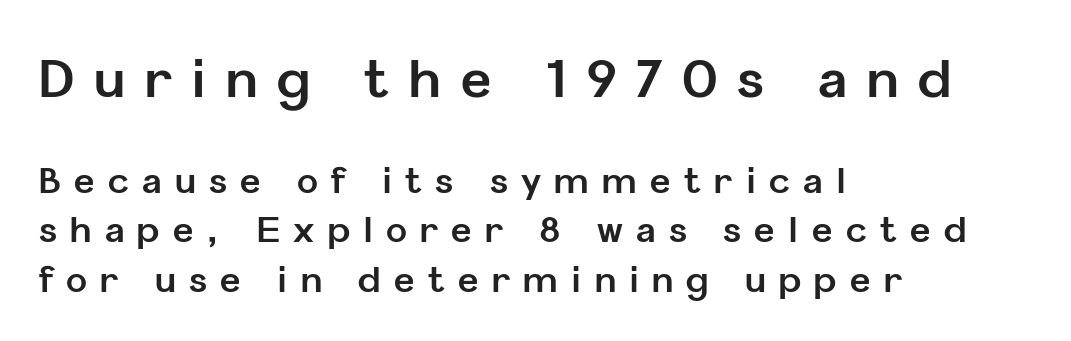
The image shows 52 px bold sans-serif type, upright; set left-aligned, normal line spacing (1.41x), unusually wide letter spacing (+0.38 em), not underlined; the first (top) block is 1.49x larger; low stroke contrast and a medium x-height.
